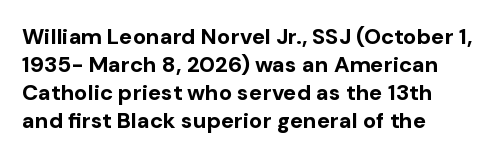
Q: Is the text bold? A: Yes.
Q: Is the text italic (slanted)? A: No, it is upright.
Q: Is the text underlined? A: No.
Q: How is the paragraph aligned? A: Left-aligned.
Q: Is the spacing between letters normal or unusually wide? A: Normal.
Q: Is the spacing between lines tight, normal or loose? A: Normal.
